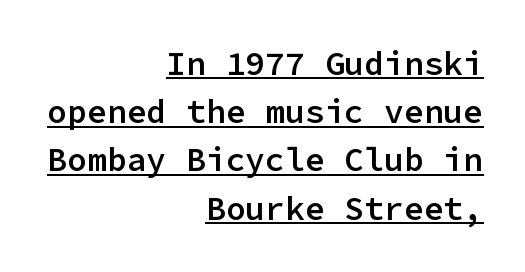
Heft: intermediate — a semibold. Underlined type. A student would call this right alignment; a typographer would say flush right, rag left. This sample has the even, mechanical cadence of fixed-width lettering.
